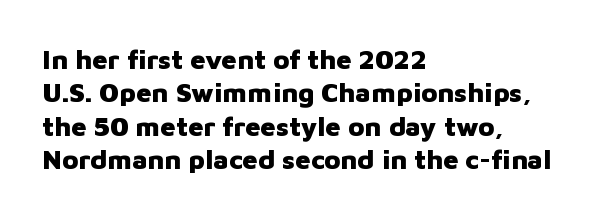
There is no visible air inserted between adjacent glyphs. Compared with a centered layout, this one pins lines to the left instead. The strokes are fattened all the way to bold. A typesetter would mark this as roman, not italic. The words here are not underlined.
